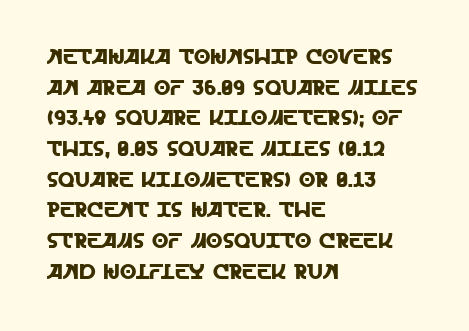
Q: Is the text italic (slanted)? A: No, it is upright.
Q: Is the text underlined? A: No.
Q: How is the paragraph aligned? A: Left-aligned.
Q: Is the spacing between letters normal or unusually wide? A: Normal.
Q: Is the spacing between lines tight, normal or loose? A: Normal.
